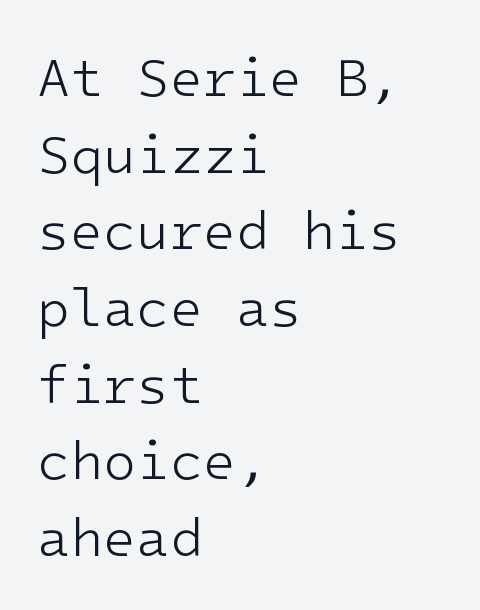
The image shows 54 px light sans-serif type, upright; set left-aligned, normal line spacing (1.42x), normal letter spacing, not underlined; low stroke contrast and a medium x-height.
